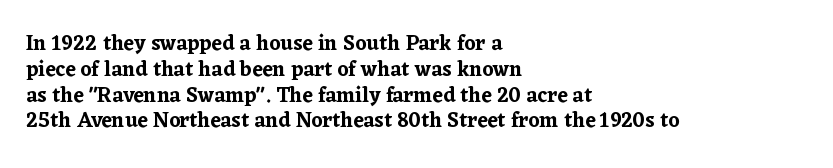
The image shows 21 px text type, upright; set left-aligned, line spacing 1.23x, normal letter spacing, not underlined.
